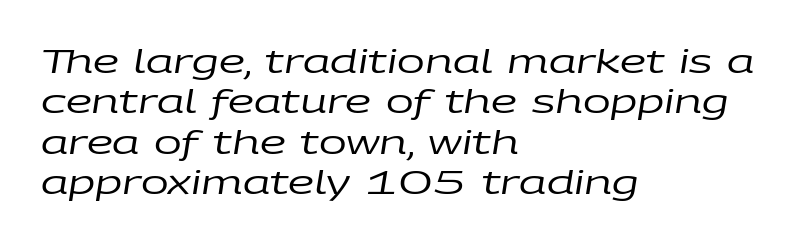
Unmarked baselines from the first word to the last. The lines in this sample share a left origin and differ only in where they stop. Words appear dense and cohesive because spacing is normal. The font's italic variant was chosen for this text. Ink coverage per letter is moderate at most. Each letter keeps its own natural width here, so spacing adapts to shape.
